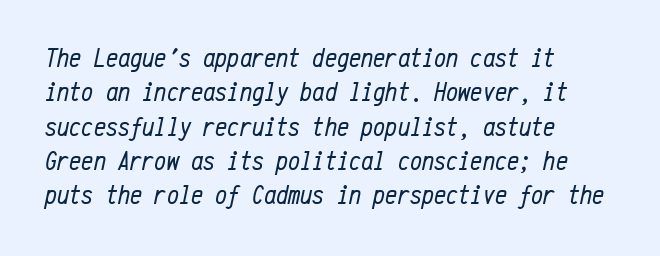
The image shows 27 px text type, italic (leaning right); set left-aligned, normal line spacing (1.27x), normal letter spacing, not underlined.
